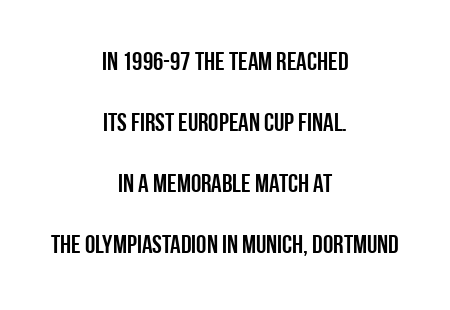
Designer's note — italics off, roman on. The tracking reads as untouched default to a designer's eye. Which margin do the lines hug? Neither — every line sits in the middle. Descender tails drop into unmarked territory. How would I describe the line gaps? Wide and relaxed.
